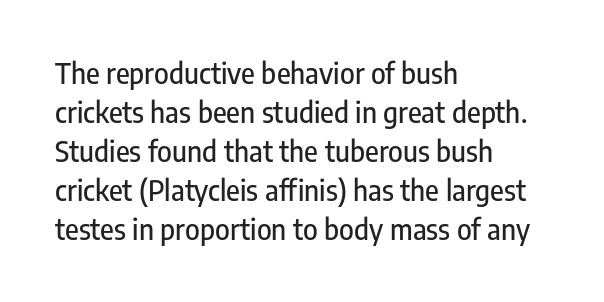
{"serif": "no", "italic": "no", "width": "condensed", "stroke_contrast": "low", "x_height": "medium", "monospaced": "no", "underline": "no", "align": "left", "line_spacing": "normal", "line_spacing_ratio": 1.39, "letter_spacing": "normal", "letter_spacing_em": 0.0, "glyph_px": 28}
